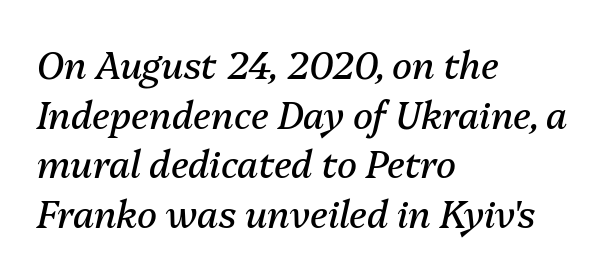
Default kerning and tracking; the words read as compact shapes. Vertical stems look standard width or narrower in stroke. The ragged edge is on the right, which tells us the setting is flush left. Regarding leading, the lines here are spaced in the standard way. Each letter keeps its own natural width here, so spacing adapts to shape.
